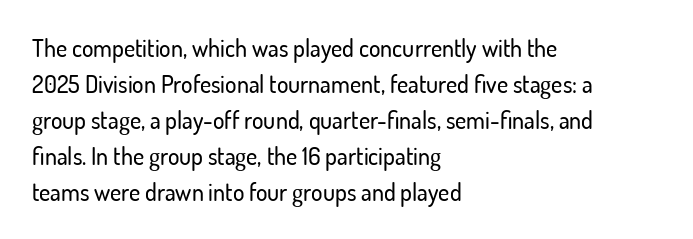
Q: Is the text italic (slanted)? A: No, it is upright.
Q: Is the text underlined? A: No.
Q: How is the paragraph aligned? A: Left-aligned.
Q: Is the spacing between letters normal or unusually wide? A: Normal.
Q: Is the spacing between lines tight, normal or loose? A: Normal.
